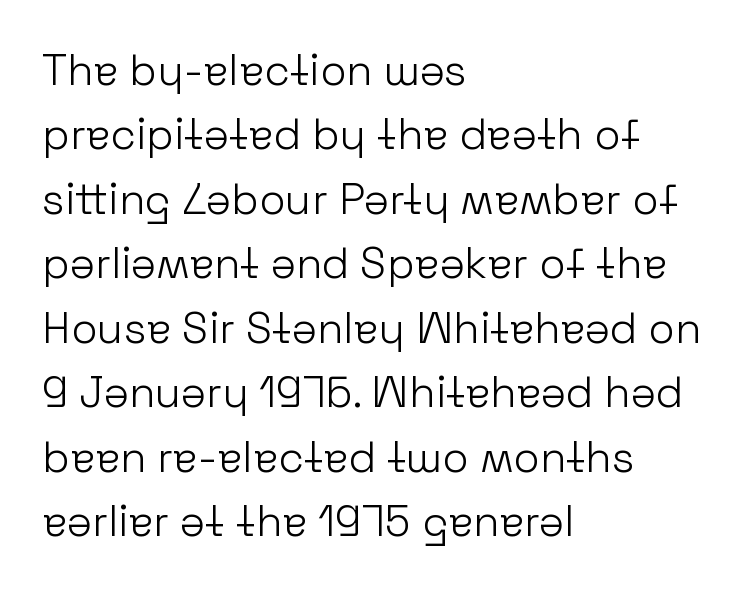
Q: Is the text bold? A: No.
Q: Is the text italic (slanted)? A: No, it is upright.
Q: Is the typeface a serif or a sans-serif typeface? A: Sans-serif.
Q: Is the text underlined? A: No.
Q: How is the paragraph aligned? A: Left-aligned.
Q: Is the spacing between letters normal or unusually wide? A: Normal.
Q: Is the spacing between lines tight, normal or loose? A: Normal.
Q: Width (condensed, normal, or wide)? A: Normal.
Q: Stroke contrast? A: Low.
Q: x-height? A: Medium.
Q: Monospaced? A: No.
